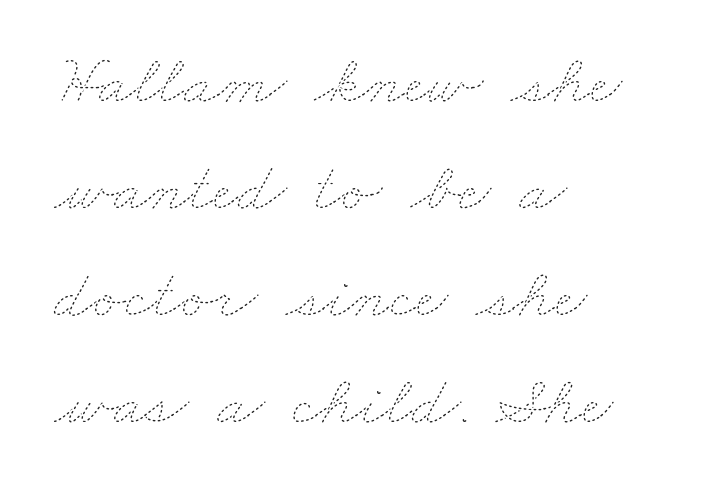
The image shows 70 px thin, wide type; set left-aligned, normal line spacing (1.53x), normal letter spacing, not underlined; low stroke contrast and a small x-height.
